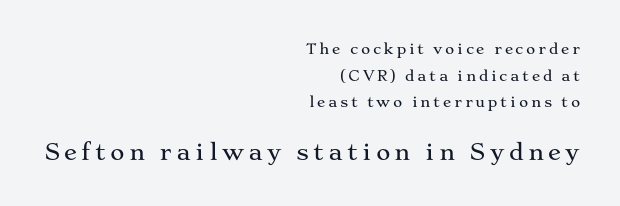
The image shows 22 px text type, upright; set right-aligned, loose line spacing (1.91x), not underlined; the second (bottom) block is 1.57x larger.
